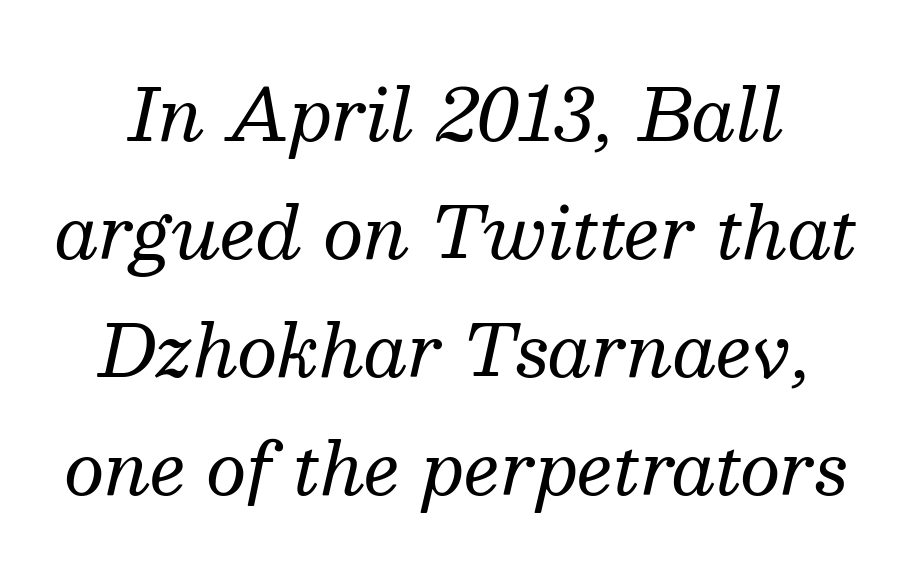
The image shows 71 px regular-weight serif type, italic (leaning right); set normal line spacing (1.66x), normal letter spacing, not underlined; medium stroke contrast and a medium x-height.
